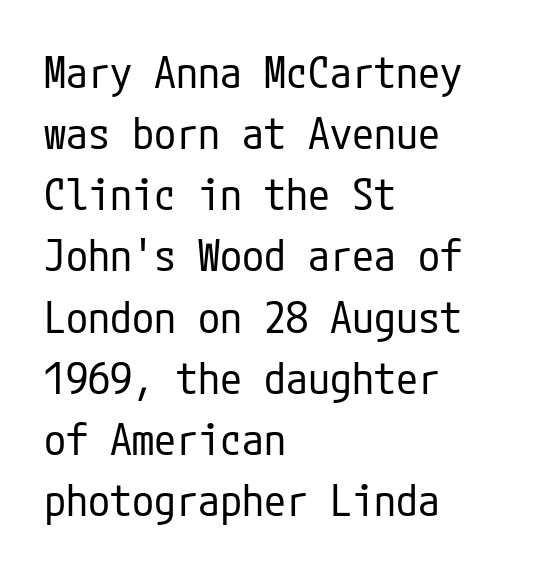
The image shows 44 px regular-weight, condensed sans-serif type, upright; set left-aligned, normal line spacing (1.39x), normal letter spacing, not underlined; low stroke contrast and a medium x-height.
